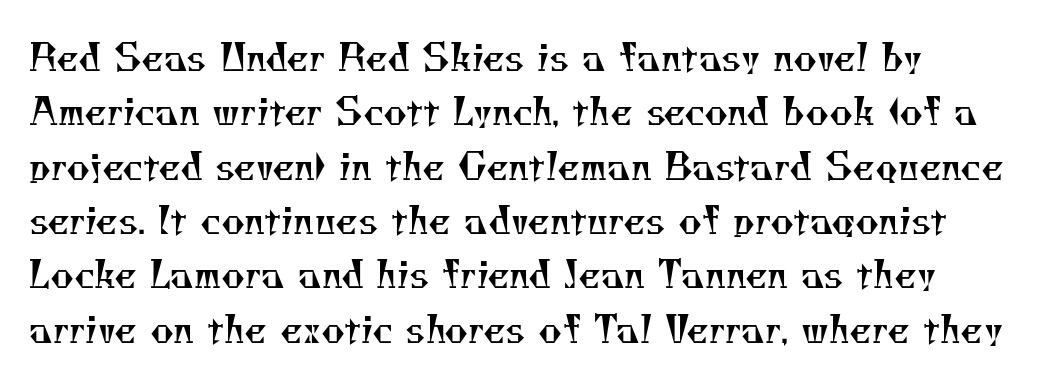
{"serif": "yes", "bold": "no", "weight": "regular", "width": "normal", "stroke_contrast": "medium", "x_height": "small", "monospaced": "no", "underline": "no", "line_spacing": "normal", "line_spacing_ratio": 1.51, "letter_spacing": "normal", "letter_spacing_em": 0.0, "glyph_px": 36}
